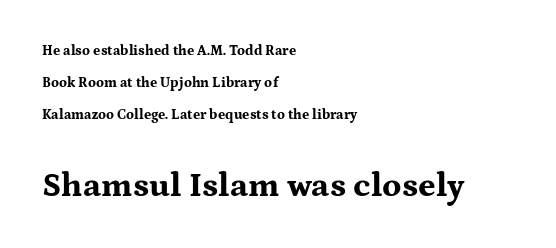
{"serif": "yes", "italic": "no", "bold": "yes", "weight": "bold", "width": "wide", "stroke_contrast": "medium", "x_height": "medium", "monospaced": "no", "underline": "no", "align": "left", "line_spacing": "loose", "line_spacing_ratio": 2.3, "letter_spacing": "normal", "letter_spacing_em": 0.0, "larger_block": "second", "size_ratio": 2.43, "glyph_px": 34}
